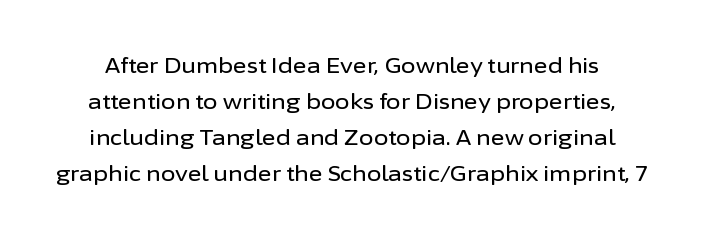
{"italic": "no", "underline": "no", "line_spacing_ratio": 1.71, "letter_spacing": "normal", "letter_spacing_em": 0.0, "glyph_px": 21}
